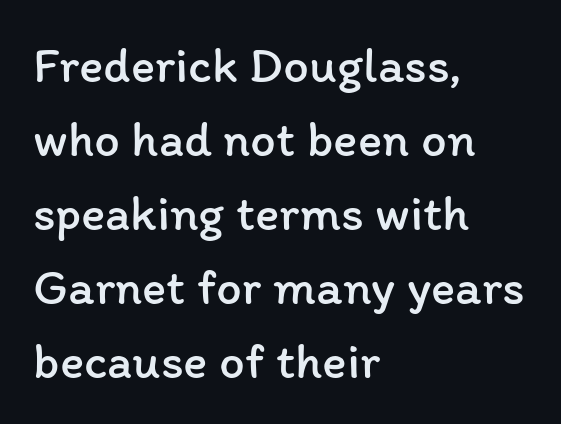
Q: Is the text bold? A: No.
Q: Is the text italic (slanted)? A: No, it is upright.
Q: Is the text underlined? A: No.
Q: How is the paragraph aligned? A: Left-aligned.
Q: Is the spacing between letters normal or unusually wide? A: Normal.
Q: Is the spacing between lines tight, normal or loose? A: Normal.
Q: Width (condensed, normal, or wide)? A: Normal.
Q: Stroke contrast? A: Low.
Q: x-height? A: Medium.
Q: Monospaced? A: No.
